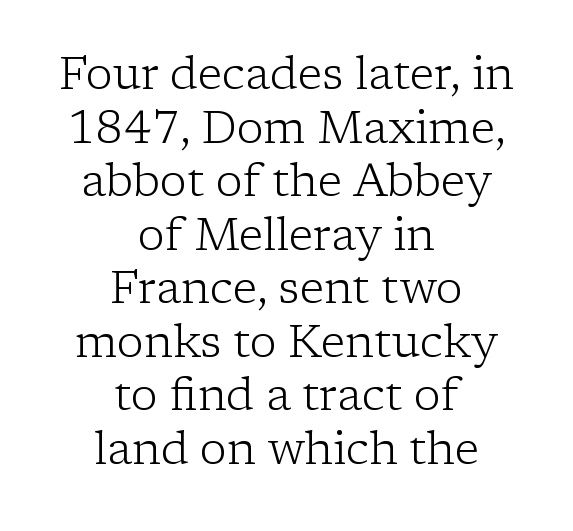
Q: Is the text bold? A: No.
Q: Is the text italic (slanted)? A: No, it is upright.
Q: Is the typeface a serif or a sans-serif typeface? A: Serif.
Q: Is the text underlined? A: No.
Q: How is the paragraph aligned? A: Centered.
Q: Is the spacing between letters normal or unusually wide? A: Normal.
Q: Width (condensed, normal, or wide)? A: Normal.
Q: Stroke contrast? A: Low.
Q: x-height? A: Medium.
Q: Monospaced? A: No.
